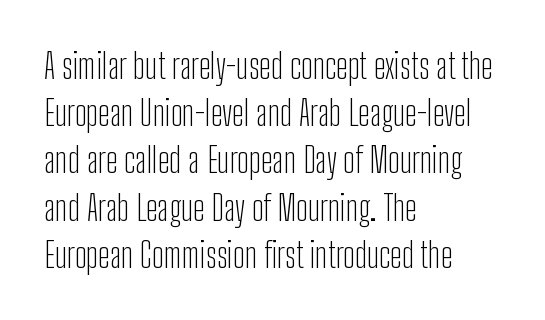
{"serif": "no", "italic": "no", "bold": "no", "weight": "light", "width": "condensed", "stroke_contrast": "low", "x_height": "medium", "monospaced": "no", "underline": "no", "align": "left", "line_spacing": "normal", "line_spacing_ratio": 1.35, "letter_spacing": "normal", "letter_spacing_em": 0.0, "glyph_px": 35}
